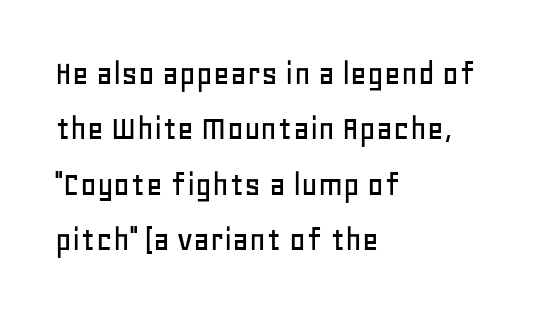
{"serif": "no", "italic": "no", "width": "normal", "stroke_contrast": "low", "x_height": "large", "monospaced": "no", "underline": "no", "align": "left", "line_spacing": "normal", "line_spacing_ratio": 1.54, "letter_spacing": "normal", "letter_spacing_em": 0.0, "glyph_px": 36}
